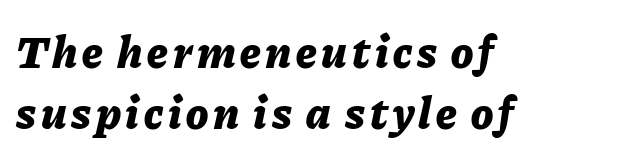
Q: Is the text bold? A: Yes.
Q: Is the text italic (slanted)? A: Yes, it leans right by about 11 degrees.
Q: Is the text underlined? A: No.
Q: How is the paragraph aligned? A: Left-aligned.
Q: Is the spacing between lines tight, normal or loose? A: Normal.
Q: Width (condensed, normal, or wide)? A: Normal.
Q: Stroke contrast? A: Low.
Q: x-height? A: Medium.
Q: Monospaced? A: No.
